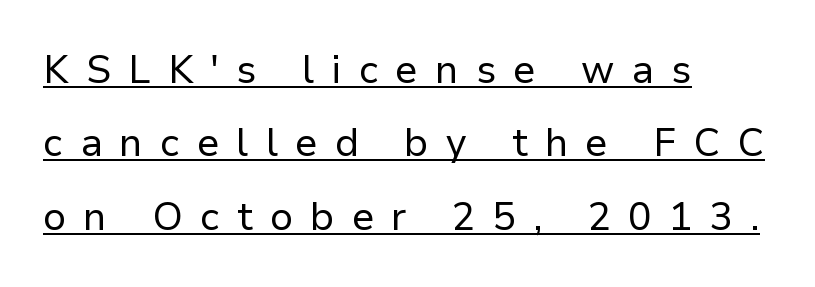
The image shows 39 px regular-weight sans-serif type, upright; set left-aligned, line spacing 1.88x, unusually wide letter spacing (+0.44 em), underlined; low stroke contrast and a medium x-height.
